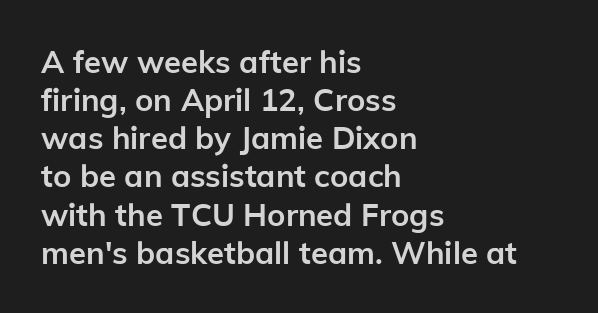
The image shows 31 px semibold sans-serif type, upright; set left-aligned, line spacing 1.23x, normal letter spacing, not underlined; low stroke contrast and a medium x-height.
